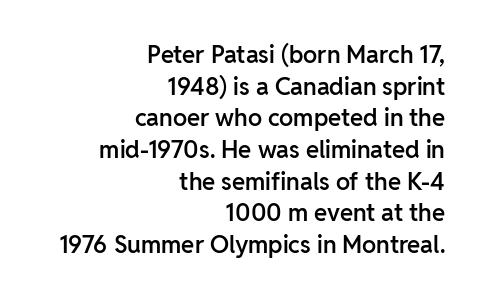
Q: Is the text bold? A: Semi-bold.
Q: Is the text italic (slanted)? A: No, it is upright.
Q: Is the text underlined? A: No.
Q: How is the paragraph aligned? A: Right-aligned.
Q: Is the spacing between letters normal or unusually wide? A: Normal.
Q: Is the spacing between lines tight, normal or loose? A: Normal.
